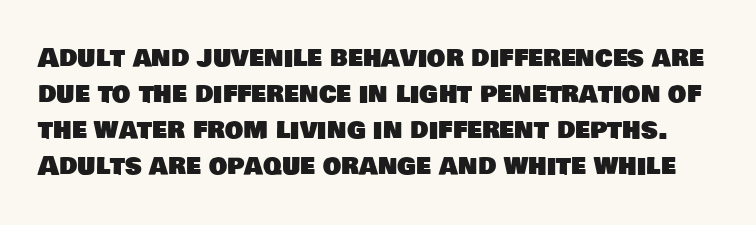
Underlining? Definitely not there. Letter spacing: default. The rendering uses a moderate line-height, typical for paragraphs.
